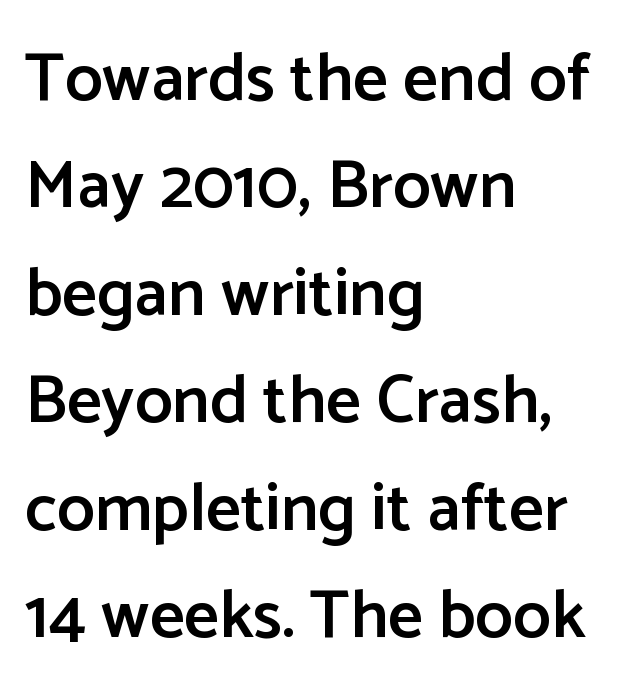
Q: Is the text bold? A: Semi-bold.
Q: Is the text italic (slanted)? A: No, it is upright.
Q: Is the typeface a serif or a sans-serif typeface? A: Sans-serif.
Q: Is the text underlined? A: No.
Q: How is the paragraph aligned? A: Left-aligned.
Q: Is the spacing between letters normal or unusually wide? A: Normal.
Q: Is the spacing between lines tight, normal or loose? A: Normal.
Q: Width (condensed, normal, or wide)? A: Normal.
Q: Stroke contrast? A: Low.
Q: x-height? A: Medium.
Q: Monospaced? A: No.
